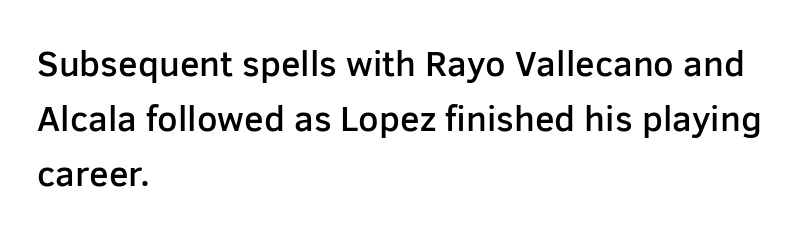
Each word holds together tightly as a unit, with standard inter-letter gaps. The passage shown is typed in a proportional face where columns would drift. Unmarked baselines from the first word to the last. A typesetter would mark this as roman, not italic. In CSS terms this would be text-align: left. The vertical gap from one line to the next is medium.
